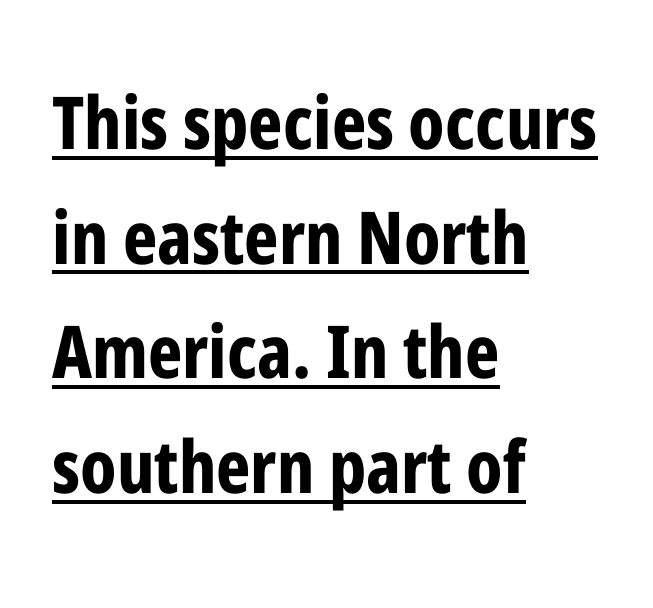
Q: Is the text bold? A: Yes.
Q: Is the text italic (slanted)? A: No, it is upright.
Q: Is the typeface a serif or a sans-serif typeface? A: Sans-serif.
Q: Is the text underlined? A: Yes.
Q: How is the paragraph aligned? A: Left-aligned.
Q: Is the spacing between letters normal or unusually wide? A: Normal.
Q: Is the spacing between lines tight, normal or loose? A: Normal.
Q: Width (condensed, normal, or wide)? A: Condensed.
Q: Stroke contrast? A: Low.
Q: x-height? A: Medium.
Q: Monospaced? A: No.
